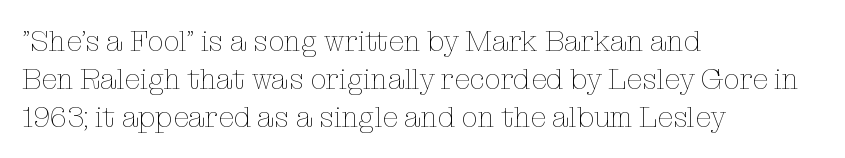
The image shows 29 px thin type, upright; set left-aligned, normal line spacing (1.31x), normal letter spacing, not underlined; low stroke contrast and a medium x-height.
